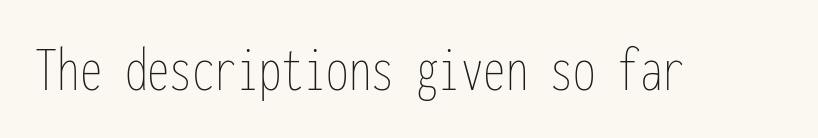
Here the designer chose a console-style face with uniform glyph widths. Nope, not italic — everything's standing straight. Bare-footed words on every line. You could call the tracking neutral — neither tight nor loose. Weight: not bold — regular or lighter.
